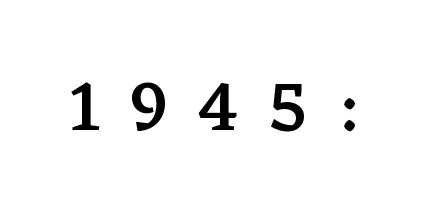
{"serif": "yes", "italic": "no", "bold": "semi", "weight": "semibold", "width": "normal", "stroke_contrast": "low", "x_height": "medium", "monospaced": "no", "underline": "no", "letter_spacing": "wide", "letter_spacing_em": 0.42, "glyph_px": 71}
